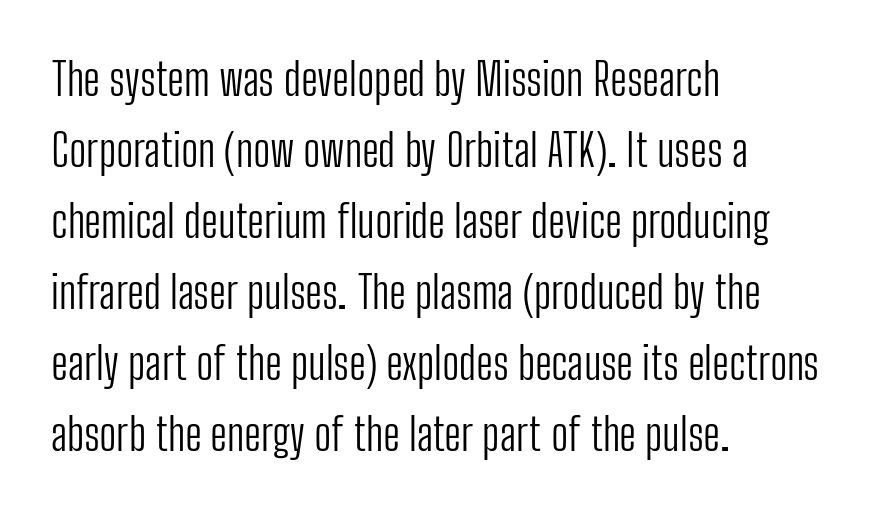
Normally led — the rows are evenly, conventionally spaced. Weight class: somewhere from thin through regular. The passage shown is typeset with a sans-serif family. Honestly, the letter spacing is just normal — you wouldn't notice it. Every character sits straight up, as roman type does.
